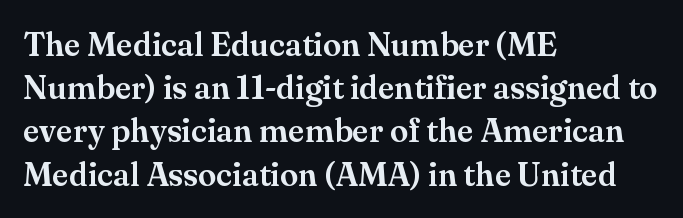
{"serif": "yes", "italic": "no", "width": "normal", "stroke_contrast": "medium", "x_height": "small", "monospaced": "no", "underline": "no", "align": "left", "line_spacing": "normal", "line_spacing_ratio": 1.31, "letter_spacing": "normal", "letter_spacing_em": 0.0, "glyph_px": 33}
